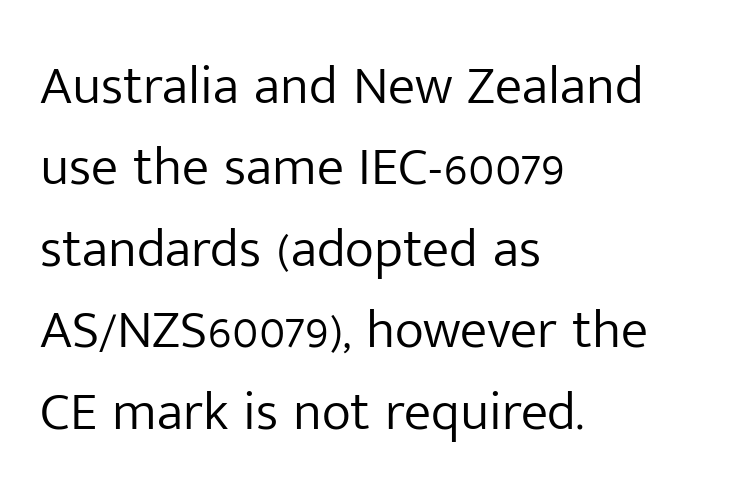
The image shows 55 px light sans-serif type, upright; set left-aligned, normal line spacing (1.48x), normal letter spacing, not underlined; low stroke contrast and a medium x-height.
